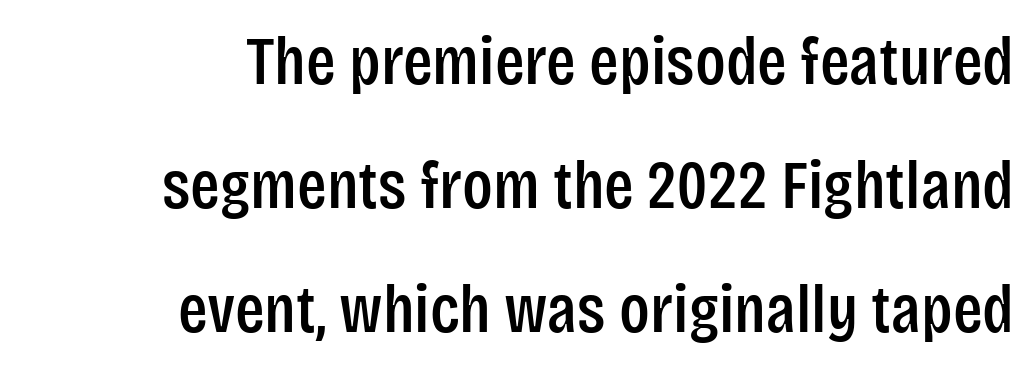
Q: Is the text italic (slanted)? A: No, it is upright.
Q: Is the typeface a serif or a sans-serif typeface? A: Sans-serif.
Q: Is the text underlined? A: No.
Q: How is the paragraph aligned? A: Right-aligned.
Q: Is the spacing between letters normal or unusually wide? A: Normal.
Q: Width (condensed, normal, or wide)? A: Condensed.
Q: Stroke contrast? A: Low.
Q: x-height? A: Large.
Q: Monospaced? A: No.
